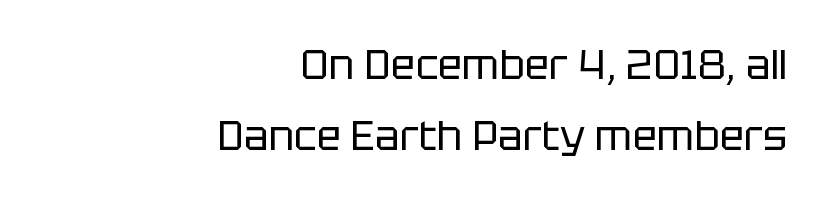
Q: Is the text bold? A: No.
Q: Is the text italic (slanted)? A: No, it is upright.
Q: Is the typeface a serif or a sans-serif typeface? A: Sans-serif.
Q: Is the text underlined? A: No.
Q: How is the paragraph aligned? A: Right-aligned.
Q: Is the spacing between letters normal or unusually wide? A: Normal.
Q: Width (condensed, normal, or wide)? A: Normal.
Q: Stroke contrast? A: Low.
Q: x-height? A: Large.
Q: Monospaced? A: No.
